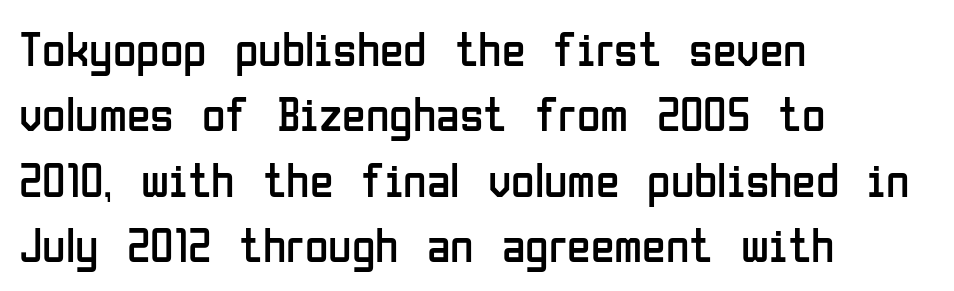
{"serif": "no", "italic": "no", "bold": "no", "weight": "regular", "width": "condensed", "stroke_contrast": "low", "x_height": "medium", "monospaced": "no", "underline": "no", "align": "left", "line_spacing": "normal", "line_spacing_ratio": 1.36, "letter_spacing": "normal", "letter_spacing_em": 0.0, "glyph_px": 48}
